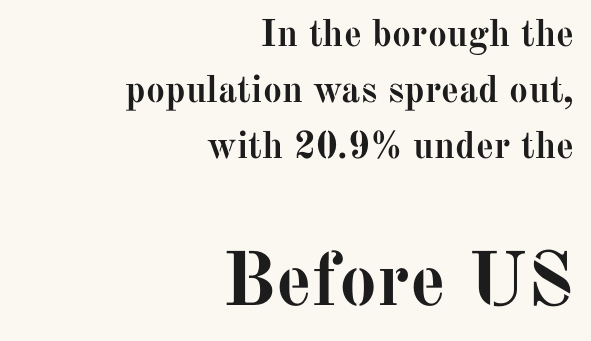
Q: Is the text bold? A: Yes.
Q: Is the text italic (slanted)? A: No, it is upright.
Q: Is the typeface a serif or a sans-serif typeface? A: Serif.
Q: Is the text underlined? A: No.
Q: How is the paragraph aligned? A: Right-aligned.
Q: Is the spacing between letters normal or unusually wide? A: Normal.
Q: Is the spacing between lines tight, normal or loose? A: Normal.
Q: Which block of text is set in a larger size, the first (top) or the second (bottom)? A: The second (bottom) one.
Q: Width (condensed, normal, or wide)? A: Normal.
Q: Stroke contrast? A: Medium.
Q: x-height? A: Medium.
Q: Monospaced? A: No.
